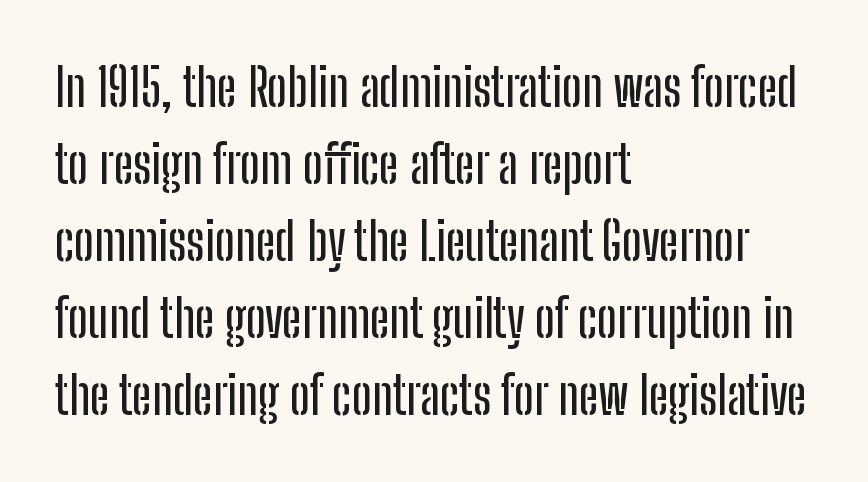
{"serif": "no", "italic": "no", "width": "condensed", "stroke_contrast": "low", "x_height": "medium", "monospaced": "no", "underline": "no", "align": "left", "line_spacing": "normal", "line_spacing_ratio": 1.48, "letter_spacing": "normal", "letter_spacing_em": 0.0, "glyph_px": 52}
